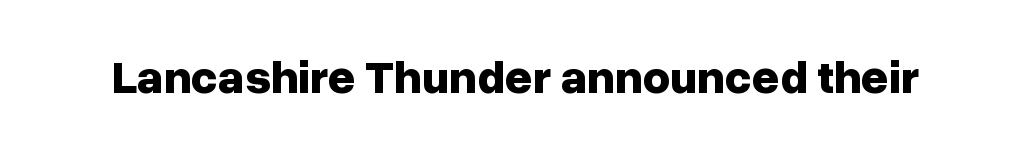
{"serif": "no", "italic": "no", "bold": "yes", "weight": "bold", "width": "normal", "stroke_contrast": "low", "x_height": "medium", "monospaced": "no", "underline": "no", "letter_spacing": "normal", "letter_spacing_em": 0.0, "glyph_px": 47}
